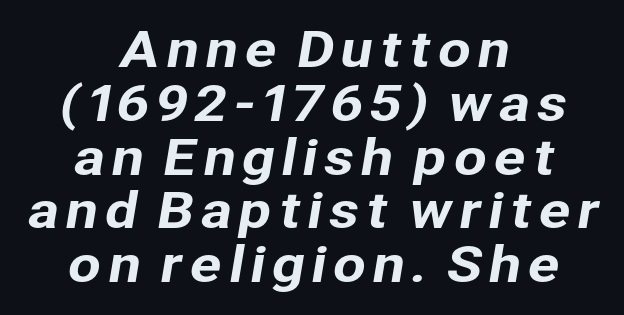
{"serif": "no", "width": "normal", "stroke_contrast": "low", "x_height": "medium", "monospaced": "no", "underline": "no", "align": "center", "line_spacing": "tight", "line_spacing_ratio": 1.12, "glyph_px": 48}
